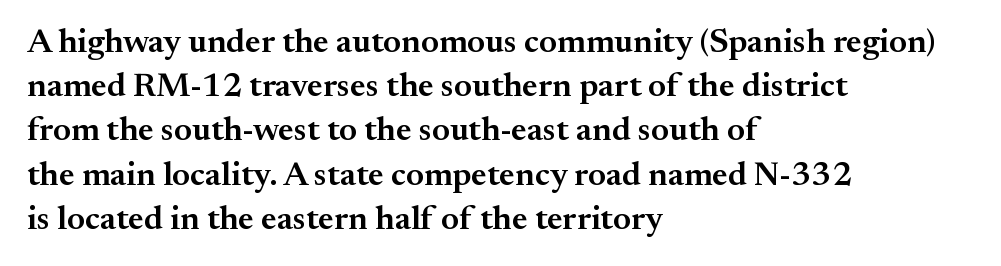
The paragraph has a hard left edge and a soft right edge. Designer's note — italics off, roman on. Interline gaps are of average width in this sample. Set as a demibold, roughly 600 on the weight scale. The letters carry serifs — small finishing strokes at the ends of their stems. Only glyphs here, with clear space below each row.
